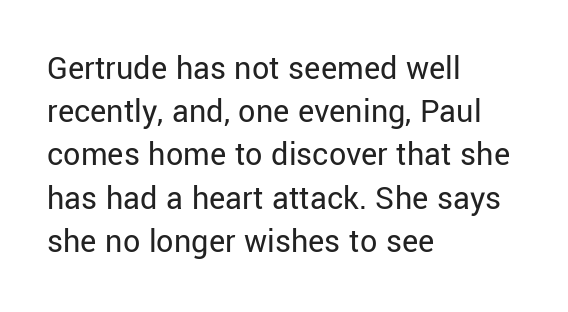
This is sans-serif lettering, the kind often seen on screens and signage. Only glyphs here, with clear space below each row. The compositor pushed each line to the left boundary. Does the leading feel generous? No, just average. Ordinary non-slanted type is in use.
